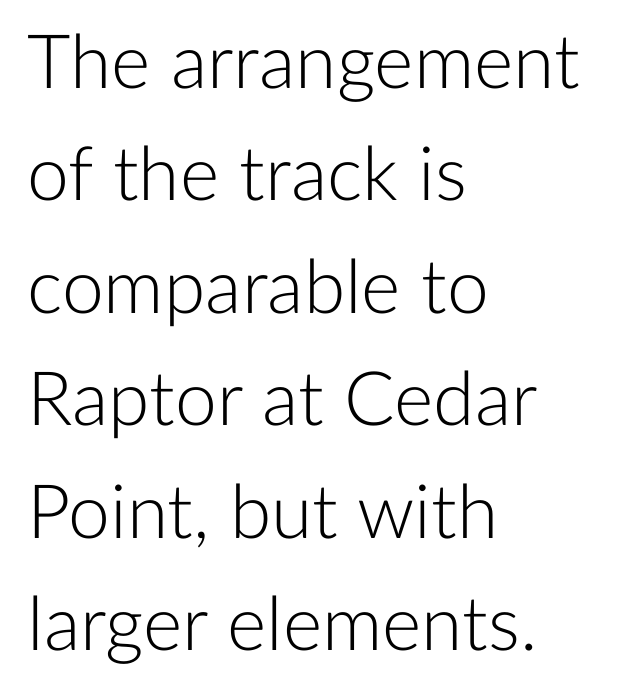
Characters follow at the spacing the type designer built in. This block has exactly the height ordinary leading produces. Nothing heavy about these letters — not bold at all. Proportional: the letters do not fall into vertical columns.
